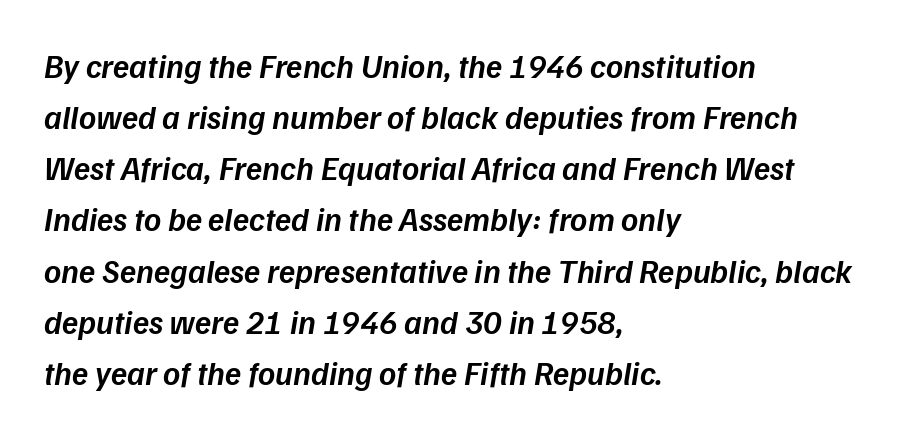
The letters sit at their default tracking, neither squeezed nor spread. Character widths vary here, with narrow letters taking less room than wide ones. The string is rendered with underlining switched off. Compared with an ordinary text face, these strokes are moderately heavier — a semibold. What's the leading like? Ordinary, nothing unusual.
